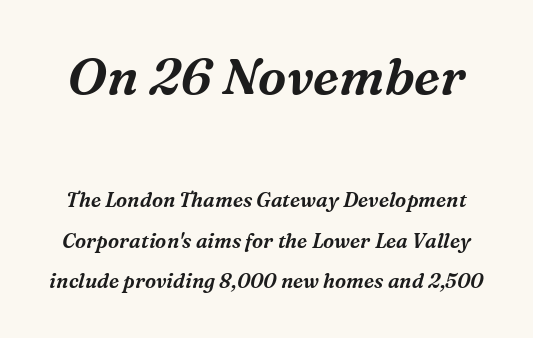
The gap between lines stays unmarked. Tracking here is standard; glyphs follow each other at the usual distance. The first block has been scaled up relative to the second. Vertically, the passage feels expansive, rows floating well apart. Yep, those are serifs on the letters. This sample uses an oblique cut, with every glyph tilted off the vertical.
